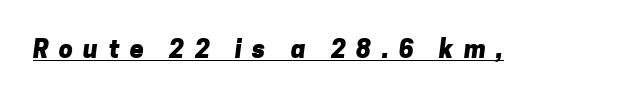
Check the space under the baseline: a stroke is drawn there. You could only call the tracking loose — the letters float apart. The rendering uses a bold face; every stroke is thick and dark.
